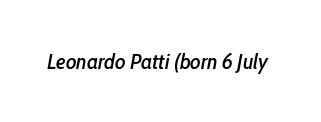
Q: Is the text italic (slanted)? A: Yes, it leans right by about 10 degrees.
Q: Is the text underlined? A: No.
Q: Is the spacing between letters normal or unusually wide? A: Normal.
